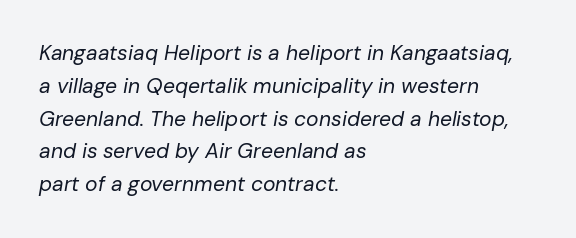
Visually the block forms a straight wall on the left and a jagged coastline on the right. Students, note that the glyphs here touch the page at normal intervals. Slant detected: the letters are inclined. No heavy texture on the line: the type isn't bold. A clean baseline with only descenders dipping below it.
